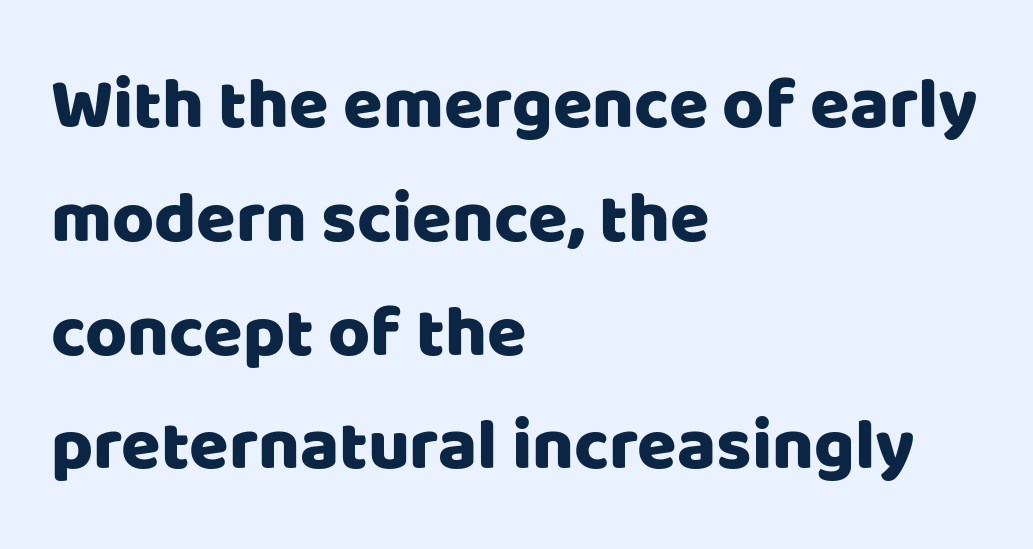
{"serif": "no", "italic": "no", "width": "normal", "stroke_contrast": "low", "x_height": "large", "monospaced": "no", "underline": "no", "align": "left", "line_spacing": "normal", "line_spacing_ratio": 1.58, "letter_spacing": "normal", "letter_spacing_em": 0.0, "glyph_px": 72}
